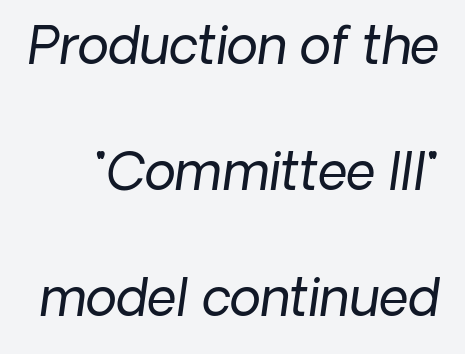
Q: Is the text bold? A: No.
Q: Is the text italic (slanted)? A: Yes, it leans right by about 8 degrees.
Q: Is the text underlined? A: No.
Q: Is the spacing between letters normal or unusually wide? A: Normal.
Q: Is the spacing between lines tight, normal or loose? A: Loose.
Q: Width (condensed, normal, or wide)? A: Normal.
Q: Stroke contrast? A: Low.
Q: x-height? A: Medium.
Q: Monospaced? A: No.
